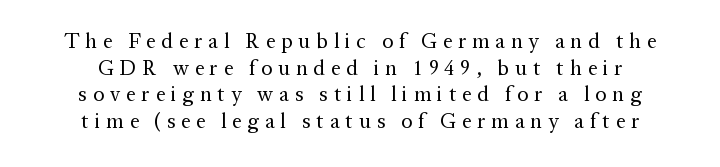
The image shows 21 px text type, upright; set normal line spacing (1.27x), unusually wide letter spacing (+0.28 em), not underlined.
